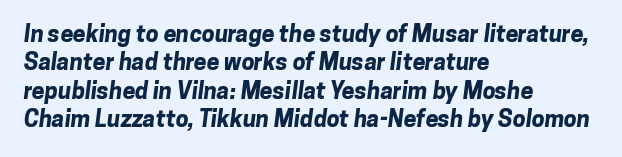
{"bold": "yes", "underline": "no", "align": "left", "line_spacing_ratio": 1.23, "letter_spacing": "normal", "letter_spacing_em": 0.0, "glyph_px": 23}
